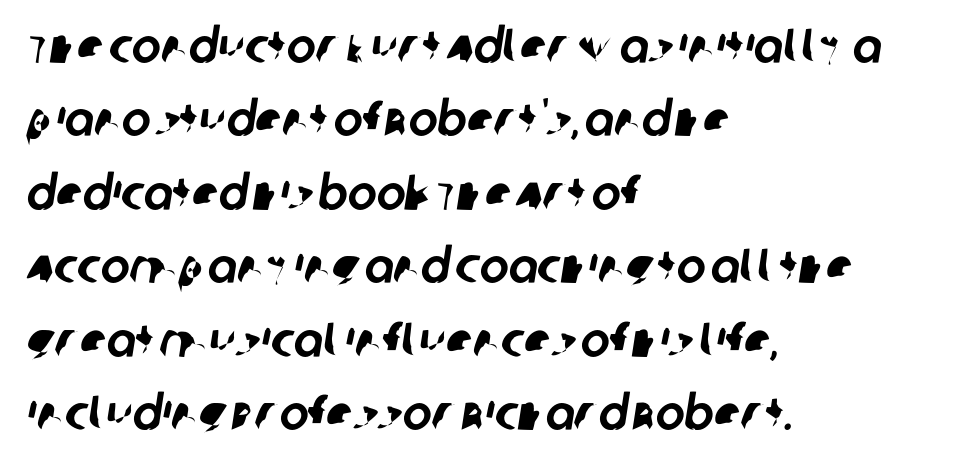
The image shows 49 px sans-serif type; set left-aligned, normal line spacing (1.5x), normal letter spacing, not underlined; low stroke contrast and a large x-height.
